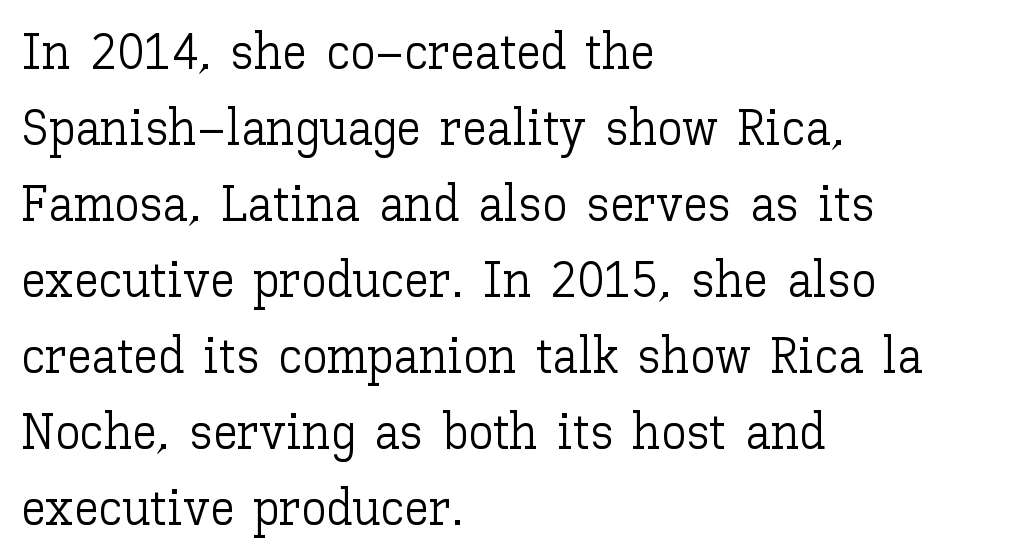
Q: Is the text bold? A: No.
Q: Is the text italic (slanted)? A: No, it is upright.
Q: Is the text underlined? A: No.
Q: How is the paragraph aligned? A: Left-aligned.
Q: Is the spacing between letters normal or unusually wide? A: Normal.
Q: Is the spacing between lines tight, normal or loose? A: Normal.
Q: Width (condensed, normal, or wide)? A: Normal.
Q: Stroke contrast? A: Low.
Q: x-height? A: Medium.
Q: Monospaced? A: No.
